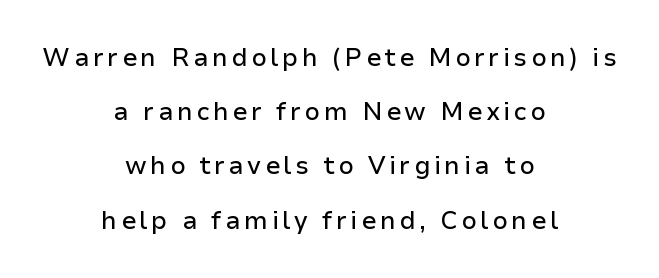
{"italic": "no", "underline": "no", "align": "center", "line_spacing": "loose", "line_spacing_ratio": 2.17, "glyph_px": 25}
